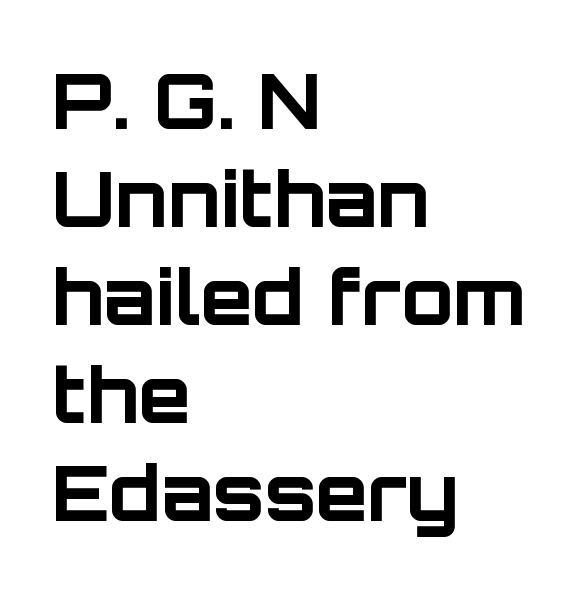
The image shows 76 px bold sans-serif type, upright; set left-aligned, normal line spacing (1.29x), normal letter spacing, not underlined; low stroke contrast and a large x-height.
